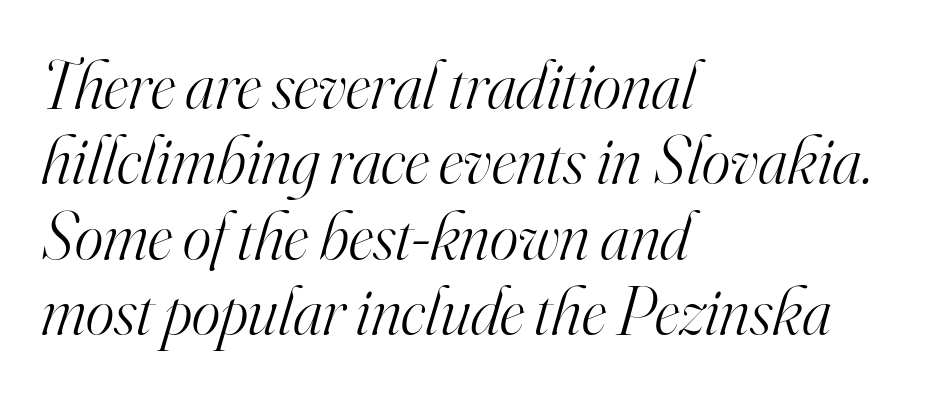
{"serif": "yes", "italic": "yes", "lean": "right", "slant_degrees": 16, "bold": "no", "weight": "light", "width": "normal", "stroke_contrast": "high", "x_height": "small", "monospaced": "no", "underline": "no", "align": "left", "line_spacing": "tight", "line_spacing_ratio": 1.11, "letter_spacing": "normal", "letter_spacing_em": 0.0, "glyph_px": 68}
